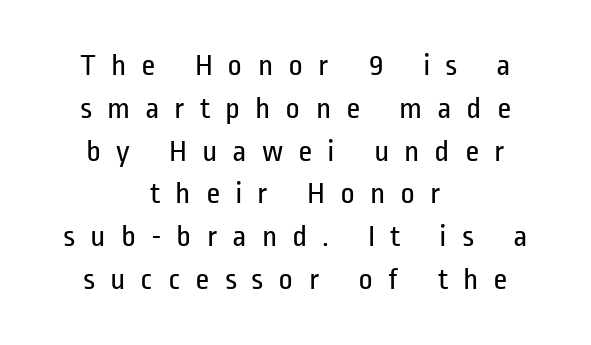
The image shows 31 px regular-weight, condensed sans-serif type, upright; set centered, normal line spacing (1.38x), unusually wide letter spacing (+0.48 em), not underlined; low stroke contrast and a medium x-height.
